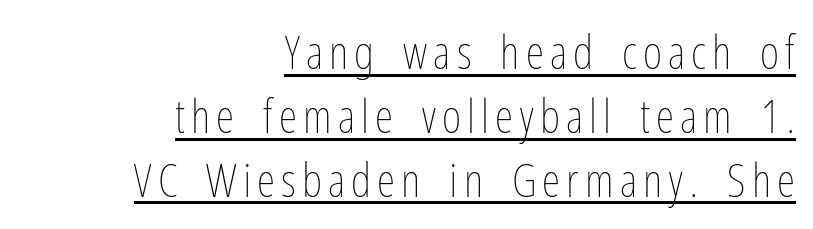
{"italic": "no", "bold": "no", "weight": "thin", "width": "condensed", "stroke_contrast": "low", "x_height": "medium", "monospaced": "no", "underline": "yes", "align": "right", "line_spacing": "normal", "line_spacing_ratio": 1.36, "glyph_px": 47}
